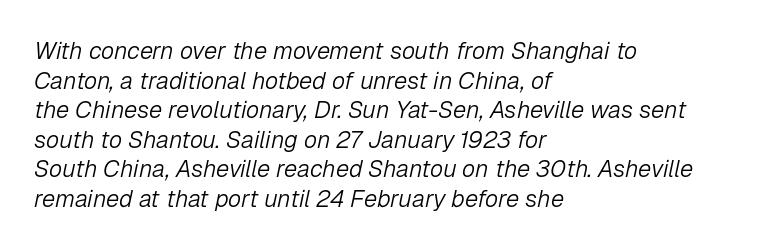
Anything drawn beneath the words? Only blank space. The passage is arranged the way most books set body copy — flush left. A light-to-regular cut is what we see here. You could call the tracking neutral — neither tight nor loose.
